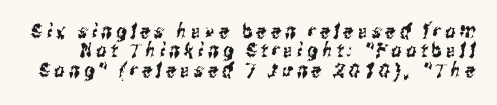
{"underline": "no", "line_spacing": "tight", "line_spacing_ratio": 0.97, "letter_spacing": "wide", "letter_spacing_em": 0.21, "glyph_px": 20}
